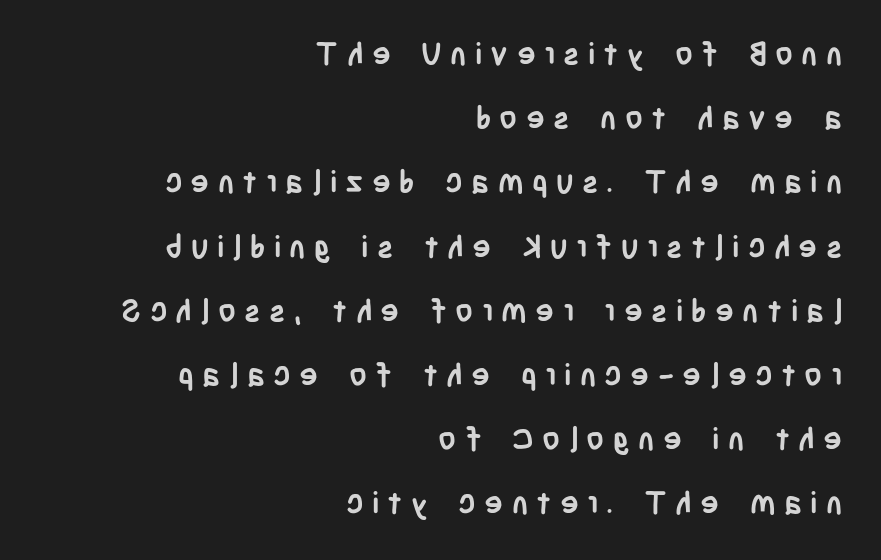
The image shows 31 px semibold, condensed sans-serif type, upright; set right-aligned, loose line spacing (2.07x), unusually wide letter spacing (+0.27 em), not underlined; low stroke contrast and a large x-height.
